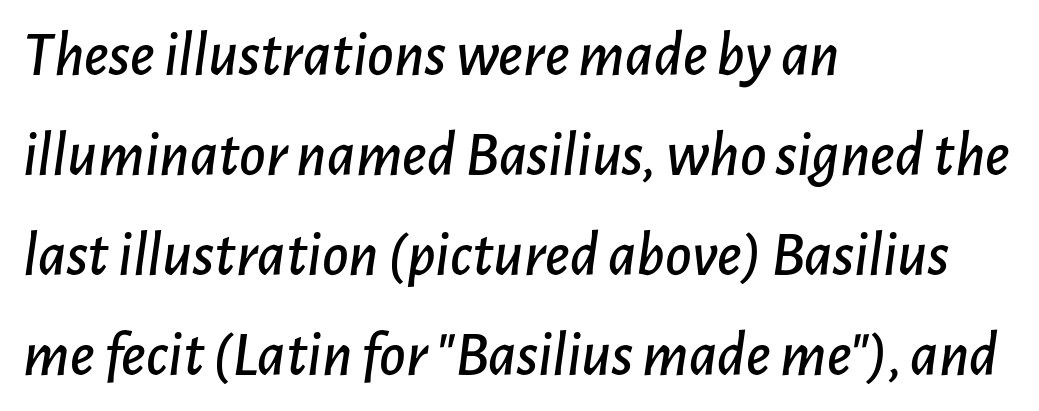
The space between consecutive lines is moderate. Italic? Definitely — the glyphs are oblique. One-word summary of the alignment: left. Character widths vary here, with narrow letters taking less room than wide ones. Quick note: underline off.
